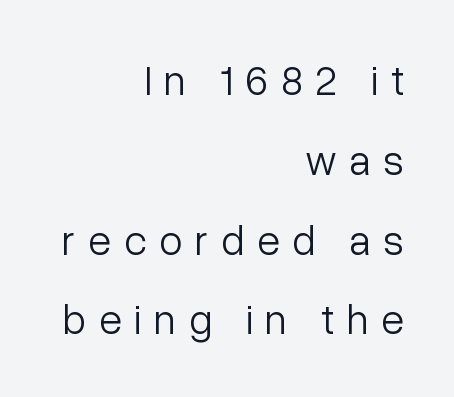
Q: Is the text bold? A: No.
Q: Is the text italic (slanted)? A: No, it is upright.
Q: Is the typeface a serif or a sans-serif typeface? A: Sans-serif.
Q: Is the text underlined? A: No.
Q: How is the paragraph aligned? A: Right-aligned.
Q: Is the spacing between letters normal or unusually wide? A: Unusually wide.
Q: Is the spacing between lines tight, normal or loose? A: Loose.
Q: Width (condensed, normal, or wide)? A: Normal.
Q: Stroke contrast? A: Low.
Q: x-height? A: Medium.
Q: Monospaced? A: No.
